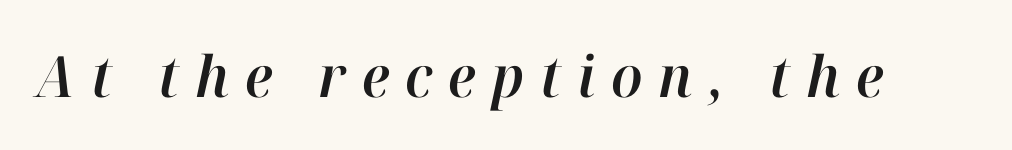
Letters rest on an invisible, unmarked baseline. Display-style spreading of the glyphs; the letterfit is very open. A typesetter would mark this as italic. Each letter keeps its own natural width here, so spacing adapts to shape.
